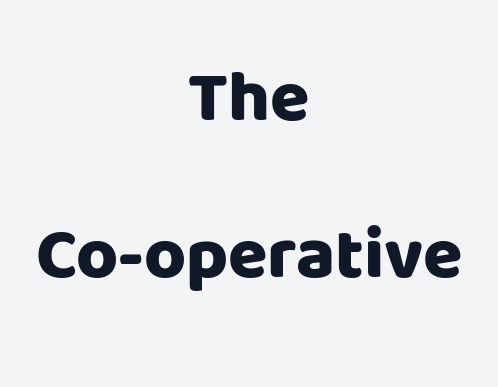
This rendering features lettering with no underline. Posture: upright roman. The block of text is sparse from top to bottom, with ample space between rows. This rendering employs a face without finishing strokes, i.e., a sans-serif. The face used here is proportionally spaced, like ordinary book or web type.
